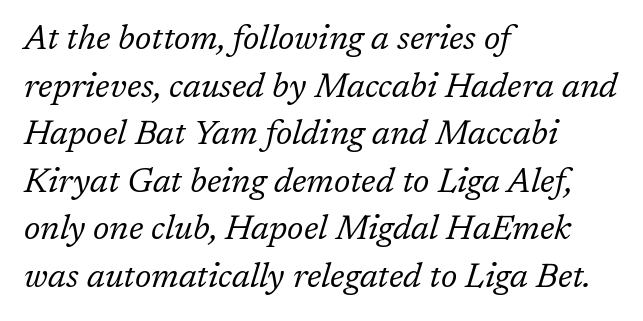
You can tell it's italic because the verticals aren't actually vertical. All the whitespace from short lines collects on the right. Leading matches the norm, producing a regular column. Nobody drew a line under any word here. Classification — serif. Tracking here is standard; glyphs follow each other at the usual distance.
